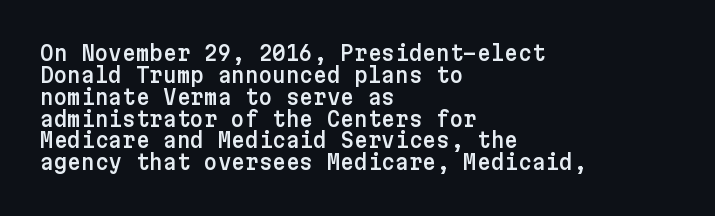
Q: Is the text italic (slanted)? A: No, it is upright.
Q: Is the text underlined? A: No.
Q: How is the paragraph aligned? A: Left-aligned.
Q: Is the spacing between letters normal or unusually wide? A: Normal.
Q: Is the spacing between lines tight, normal or loose? A: Tight.
